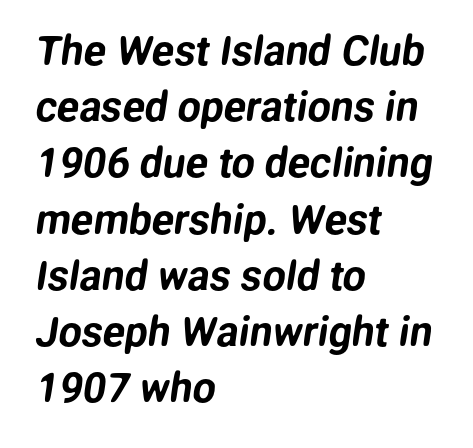
Q: Is the typeface a serif or a sans-serif typeface? A: Sans-serif.
Q: Is the text underlined? A: No.
Q: How is the paragraph aligned? A: Left-aligned.
Q: Is the spacing between letters normal or unusually wide? A: Normal.
Q: Is the spacing between lines tight, normal or loose? A: Normal.
Q: Width (condensed, normal, or wide)? A: Normal.
Q: Stroke contrast? A: Low.
Q: x-height? A: Medium.
Q: Monospaced? A: No.
